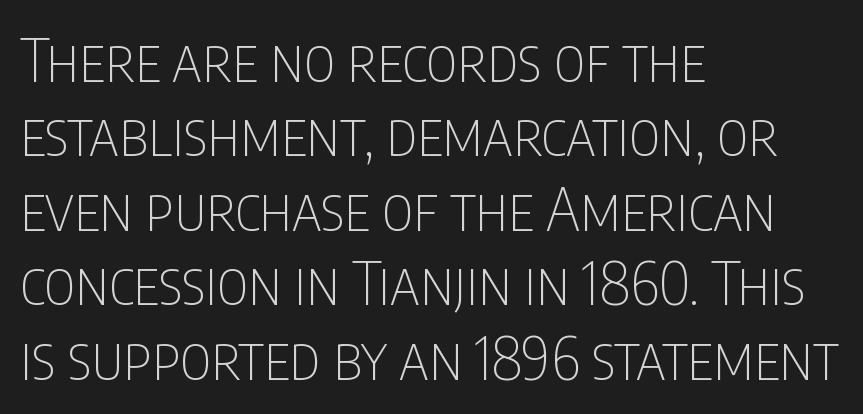
The gap between lines stays unmarked. The font's upright variant was chosen for this text. Horizontally, the lines are justified to the leading edge only. What kind of face is this? One without serifs — a sans. Nobody touched the tracking dial on this one. Summary of weight: not heavy and not bold.
